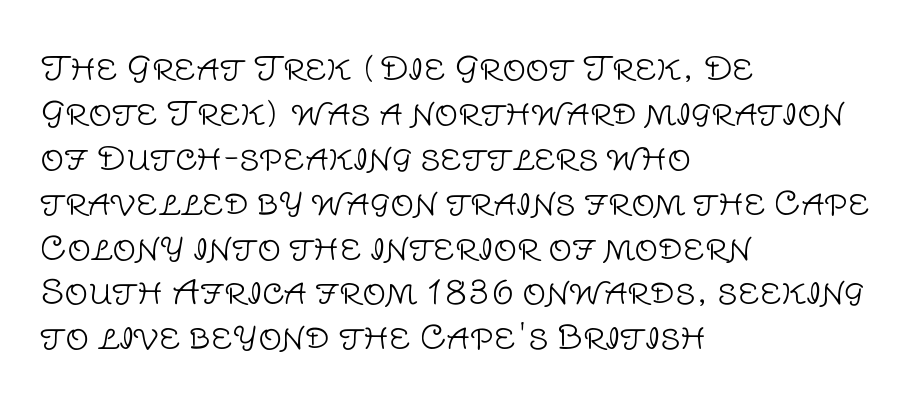
These glyphs show unthickened strokes, regular width or finer. Caption: standard tracking, unaltered. Check under the words: just untouched page.
